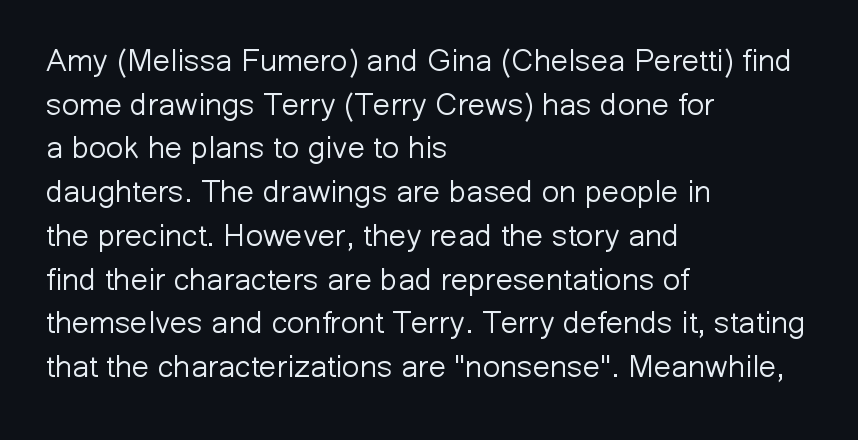
{"serif": "no", "italic": "no", "bold": "no", "weight": "light", "width": "normal", "stroke_contrast": "low", "x_height": "medium", "monospaced": "no", "underline": "no", "align": "left", "line_spacing": "normal", "line_spacing_ratio": 1.41, "letter_spacing": "normal", "letter_spacing_em": 0.0, "glyph_px": 31}
